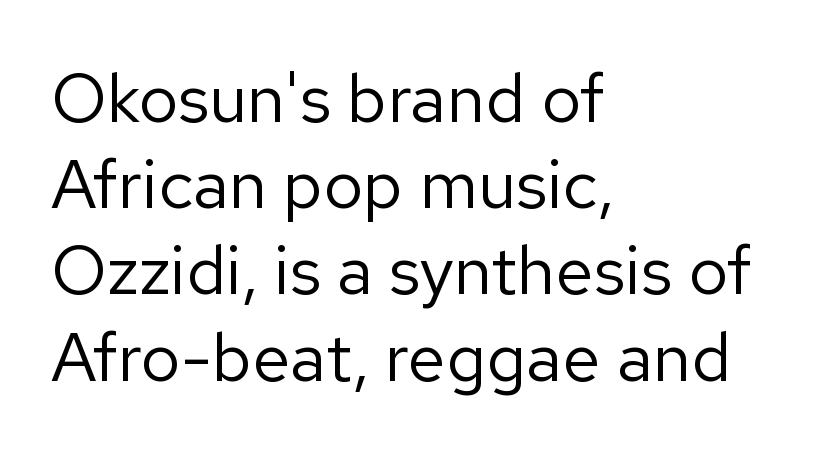
This is not heavy type; no bold has been used. How are the letters spaced? Ordinarily, with no added tracking. The compositor pushed each line to the left boundary. A clean baseline with only descenders dipping below it.
